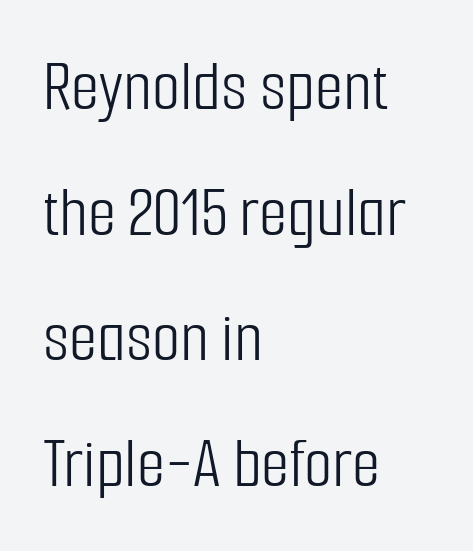
The image shows 73 px light, condensed sans-serif type, upright; set left-aligned, line spacing 1.72x, normal letter spacing, not underlined; low stroke contrast and a medium x-height.
